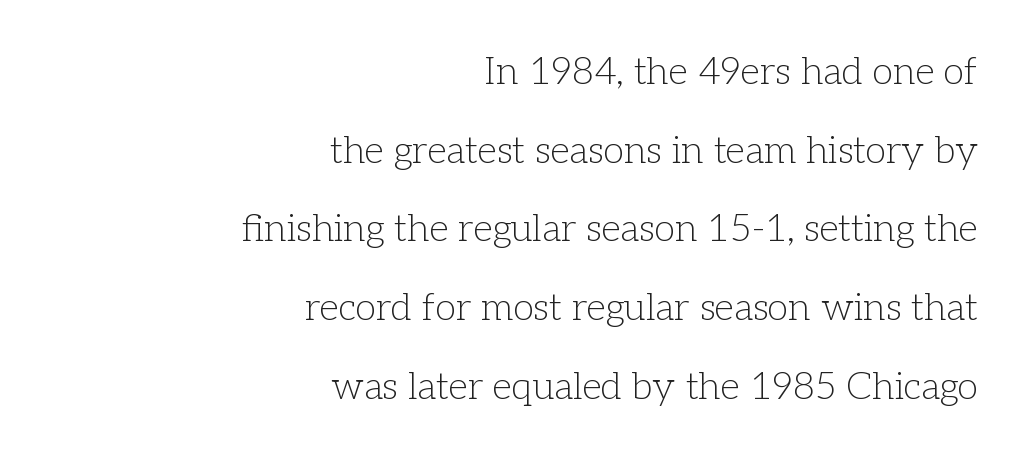
The image shows 38 px light serif type, upright; set right-aligned, loose line spacing (2.07x), normal letter spacing, not underlined; low stroke contrast and a medium x-height.
